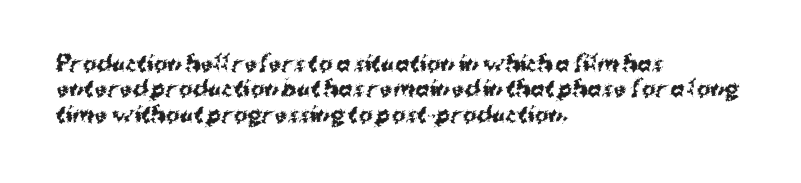
The gaps between neighbouring characters are ordinary and unremarkable. Heavy, bold letterforms. Caption: multi-line text, flush left, ragged right. Clear beneath every line of the passage.
